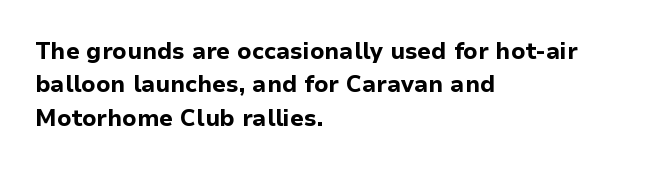
Q: Is the text bold? A: Yes.
Q: Is the text italic (slanted)? A: No, it is upright.
Q: Is the text underlined? A: No.
Q: How is the paragraph aligned? A: Left-aligned.
Q: Is the spacing between letters normal or unusually wide? A: Normal.
Q: Is the spacing between lines tight, normal or loose? A: Normal.
